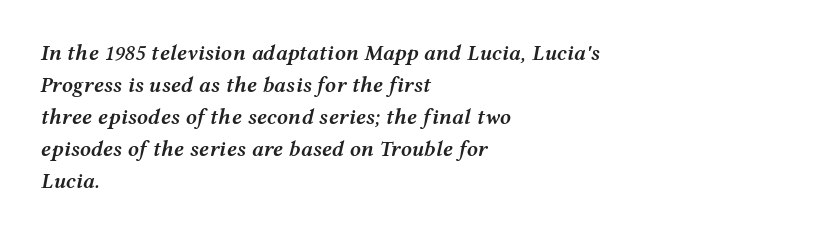
The image shows 22 px text type, italic (leaning right); set left-aligned, normal line spacing (1.46x), normal letter spacing, not underlined.
